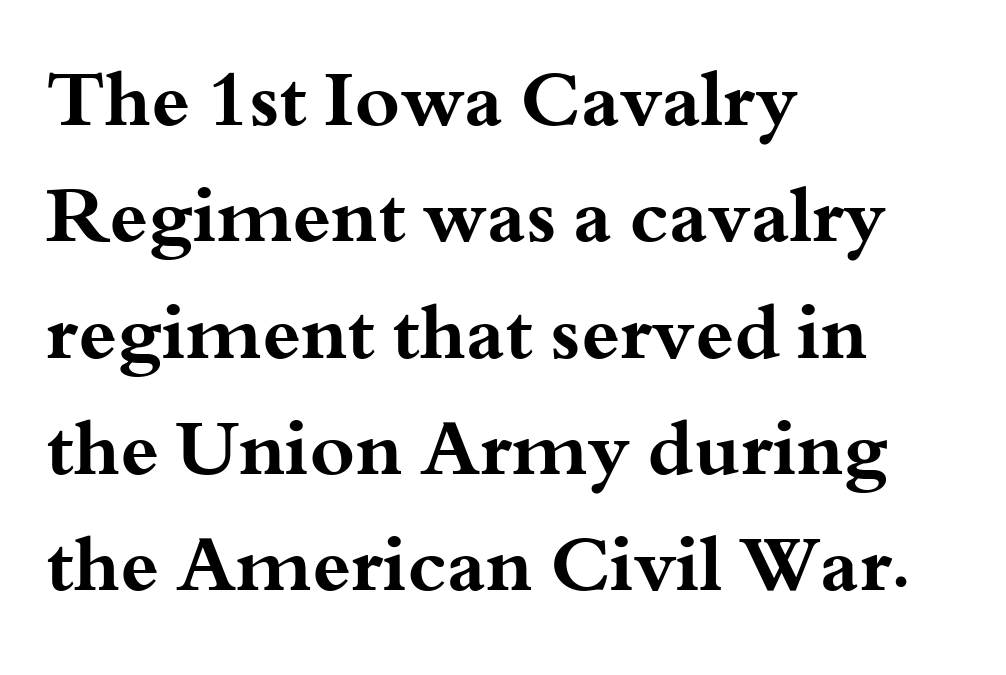
{"serif": "yes", "italic": "no", "bold": "yes", "weight": "bold", "width": "wide", "stroke_contrast": "medium", "x_height": "small", "monospaced": "no", "underline": "no", "align": "left", "line_spacing": "normal", "line_spacing_ratio": 1.51, "letter_spacing": "normal", "letter_spacing_em": 0.0, "glyph_px": 77}
